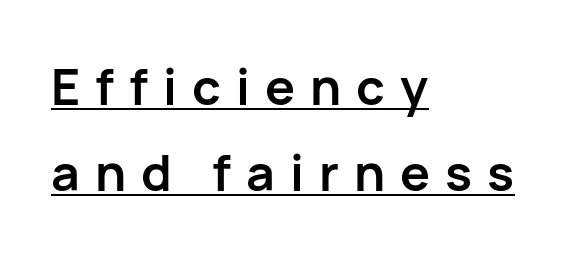
{"serif": "no", "italic": "no", "bold": "yes", "weight": "semibold", "width": "normal", "stroke_contrast": "low", "x_height": "medium", "monospaced": "no", "underline": "yes", "align": "left", "line_spacing_ratio": 1.73, "letter_spacing": "wide", "letter_spacing_em": 0.3, "glyph_px": 50}
